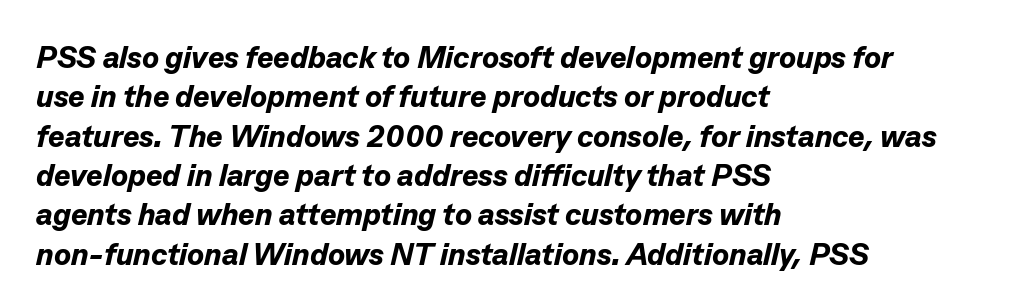
You could not count columns in this text — the font is proportionally spaced. Short and long lines alike share a common starting point at left. Tracking value appears to be zero — textbook default spacing. The glyphs are unaccompanied by any horizontal stroke below them.
